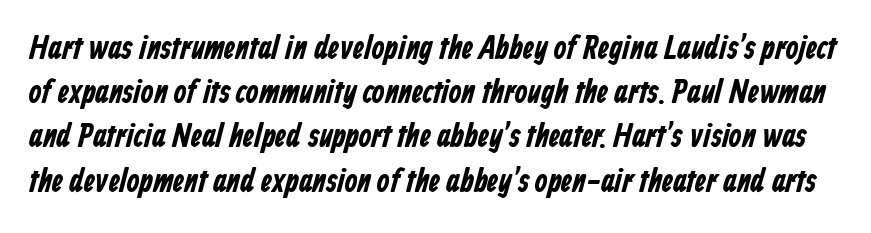
The type is set solid horizontally, with unmodified tracking. Serif or sans? Sans — the stroke terminals are bare. In terms of leading, this rendering sits right in the middle. Rule under the text: the space is simply empty. The passage shown is emphatically bold. Is this a fixed-width face? No — the glyphs have proportional, varying widths.
